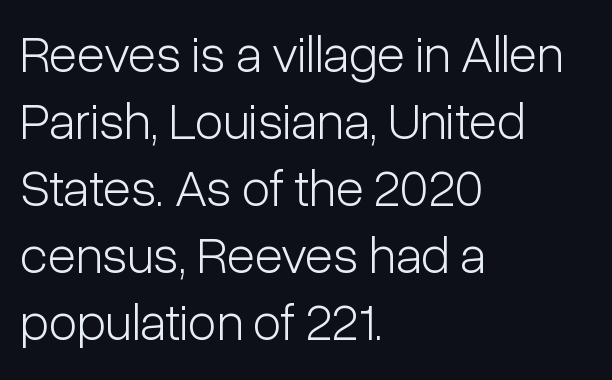
{"serif": "no", "italic": "no", "bold": "no", "weight": "light", "width": "condensed", "stroke_contrast": "low", "x_height": "medium", "monospaced": "no", "underline": "no", "align": "left", "line_spacing": "normal", "line_spacing_ratio": 1.29, "letter_spacing": "normal", "letter_spacing_em": 0.0, "glyph_px": 52}
